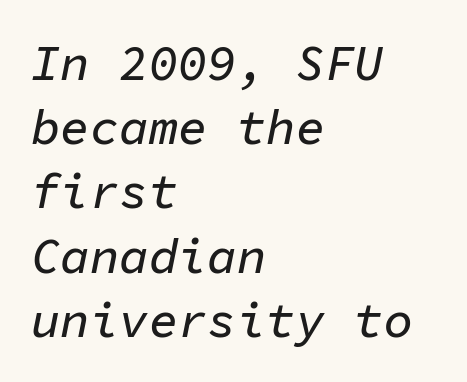
{"italic": "yes", "lean": "right", "slant_degrees": 11, "width": "normal", "stroke_contrast": "low", "x_height": "medium", "monospaced": "yes", "underline": "no", "align": "left", "line_spacing": "normal", "line_spacing_ratio": 1.31, "letter_spacing": "normal", "letter_spacing_em": 0.0, "glyph_px": 49}
